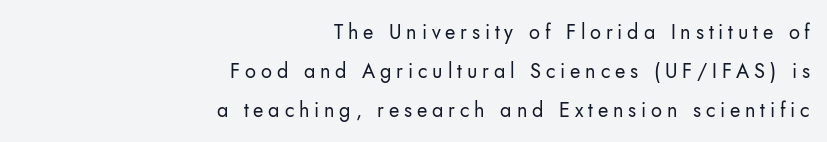
{"italic": "no", "bold": "no", "underline": "no", "align": "right", "line_spacing": "loose", "line_spacing_ratio": 1.94, "letter_spacing": "wide", "letter_spacing_em": 0.24, "glyph_px": 20}
